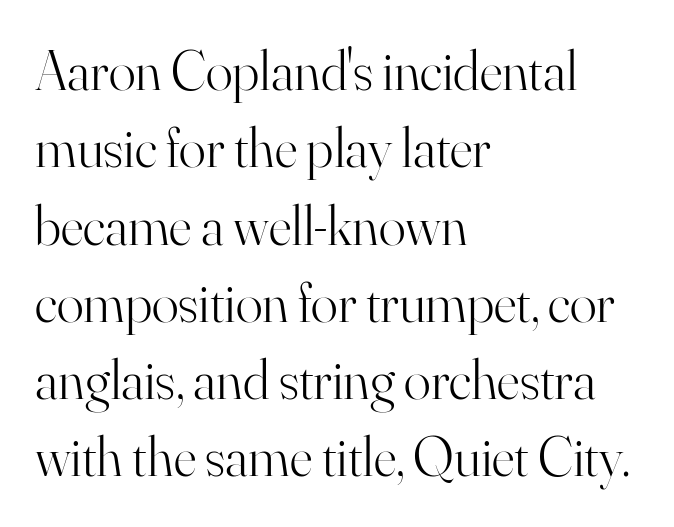
Q: Is the text bold? A: No.
Q: Is the text italic (slanted)? A: No, it is upright.
Q: Is the typeface a serif or a sans-serif typeface? A: Serif.
Q: Is the text underlined? A: No.
Q: How is the paragraph aligned? A: Left-aligned.
Q: Is the spacing between letters normal or unusually wide? A: Normal.
Q: Is the spacing between lines tight, normal or loose? A: Normal.
Q: Width (condensed, normal, or wide)? A: Normal.
Q: Stroke contrast? A: High.
Q: x-height? A: Small.
Q: Monospaced? A: No.
